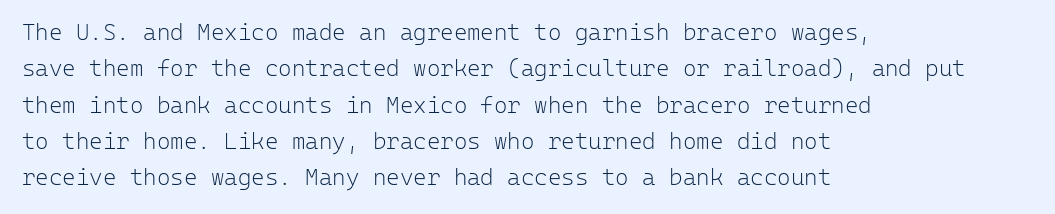
The image shows 23 px text type, upright; set left-aligned, normal line spacing (1.58x), normal letter spacing, not underlined.
